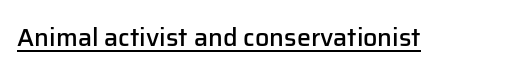
{"italic": "no", "bold": "semi", "underline": "yes", "letter_spacing": "normal", "letter_spacing_em": 0.0, "glyph_px": 25}
